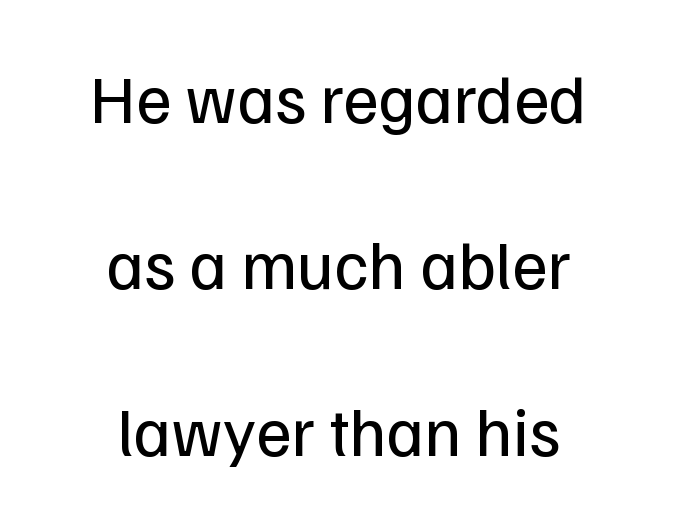
The image shows 69 px regular-weight sans-serif type, upright; set centered, loose line spacing (2.41x), normal letter spacing, not underlined; low stroke contrast and a medium x-height.
